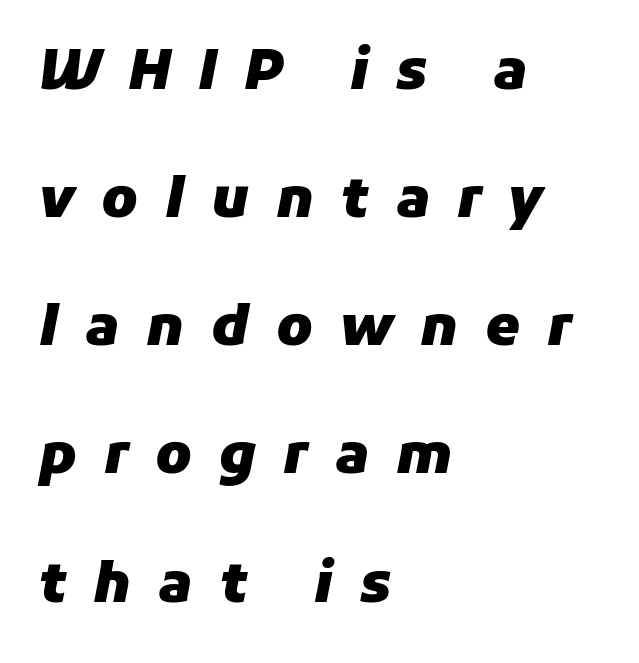
{"italic": "yes", "lean": "right", "slant_degrees": 11, "bold": "yes", "weight": "heavy", "width": "normal", "stroke_contrast": "low", "x_height": "medium", "monospaced": "no", "underline": "no", "align": "left", "line_spacing": "loose", "line_spacing_ratio": 2.33, "letter_spacing": "wide", "letter_spacing_em": 0.49, "glyph_px": 55}
